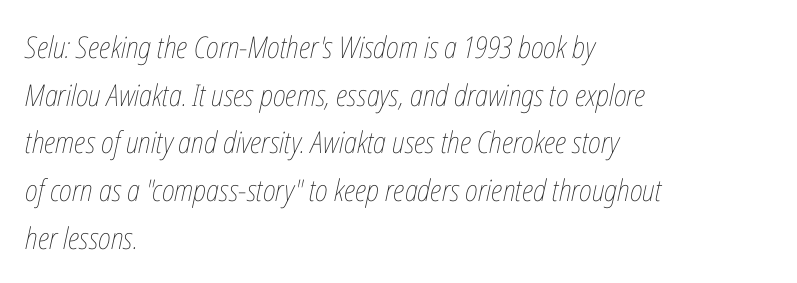
Q: Is the text bold? A: No.
Q: Is the text italic (slanted)? A: Yes, it leans right by about 12 degrees.
Q: Is the text underlined? A: No.
Q: How is the paragraph aligned? A: Left-aligned.
Q: Is the spacing between letters normal or unusually wide? A: Normal.
Q: Is the spacing between lines tight, normal or loose? A: Normal.
Q: Width (condensed, normal, or wide)? A: Condensed.
Q: Stroke contrast? A: Low.
Q: x-height? A: Medium.
Q: Monospaced? A: No.
